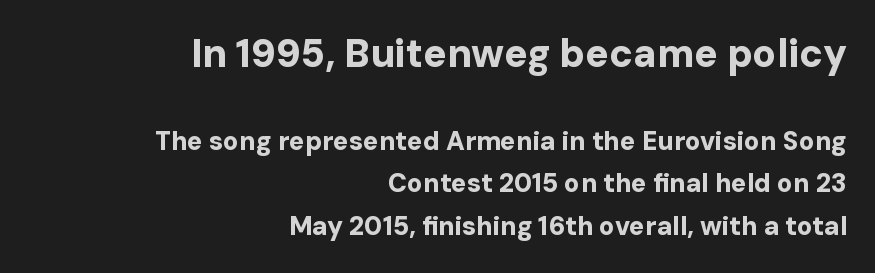
The image shows 39 px bold sans-serif type, upright; set right-aligned, normal line spacing (1.65x), normal letter spacing, not underlined; the first (top) block is 1.5x larger; low stroke contrast and a medium x-height.
